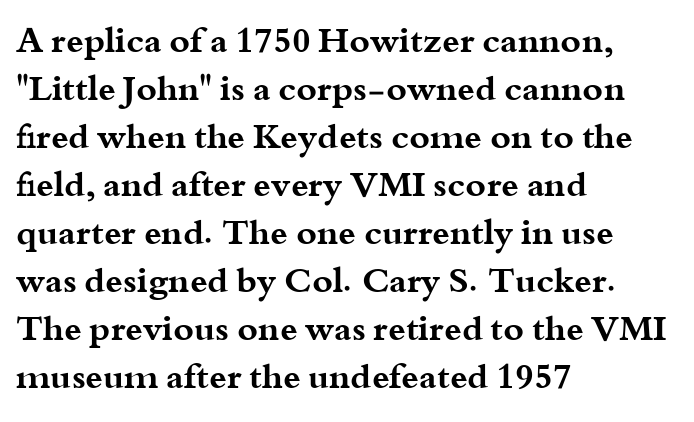
{"serif": "yes", "italic": "no", "bold": "yes", "weight": "bold", "width": "wide", "stroke_contrast": "medium", "x_height": "small", "monospaced": "no", "underline": "no", "align": "left", "line_spacing": "normal", "line_spacing_ratio": 1.37, "letter_spacing": "normal", "letter_spacing_em": 0.0, "glyph_px": 35}
